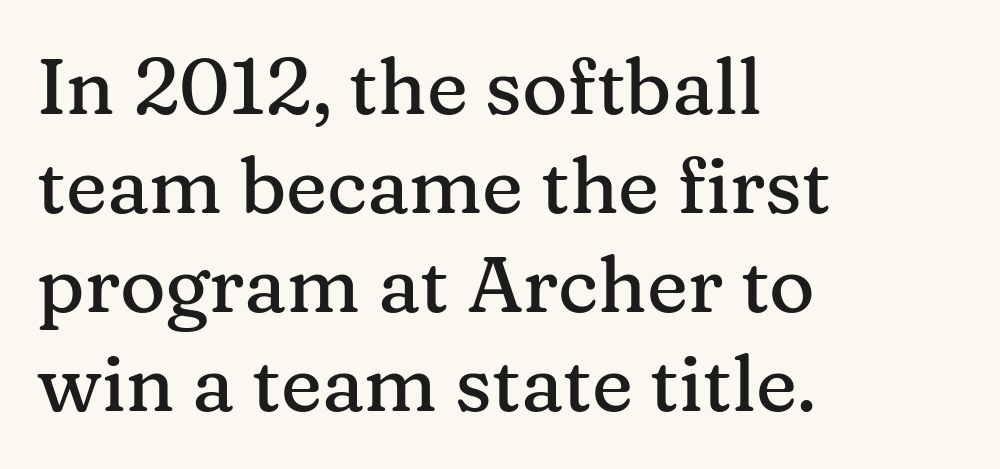
Line starts are locked; line ends wander. Proportional: the letters do not fall into vertical columns. Each letter's strokes conclude with small projecting serifs. The rendering uses a moderate line-height, typical for paragraphs. Does extra space separate the letters? No, they use regular spacing. Clear beneath every line of the passage.
